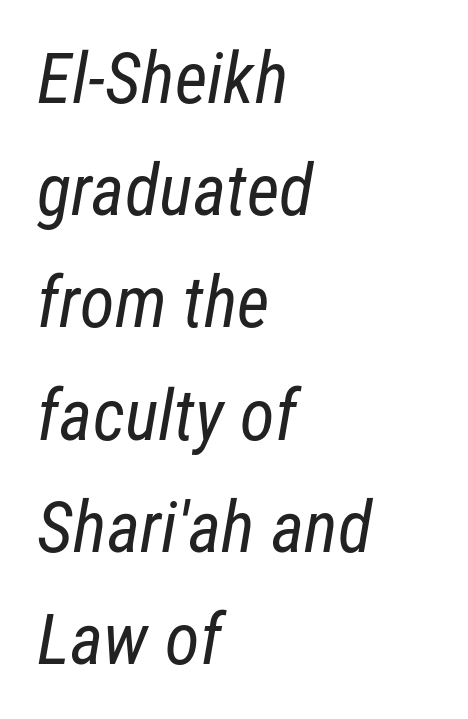
Q: Is the text bold? A: No.
Q: Is the typeface a serif or a sans-serif typeface? A: Sans-serif.
Q: Is the text underlined? A: No.
Q: How is the paragraph aligned? A: Left-aligned.
Q: Is the spacing between letters normal or unusually wide? A: Normal.
Q: Is the spacing between lines tight, normal or loose? A: Normal.
Q: Width (condensed, normal, or wide)? A: Condensed.
Q: Stroke contrast? A: Low.
Q: x-height? A: Medium.
Q: Monospaced? A: No.
